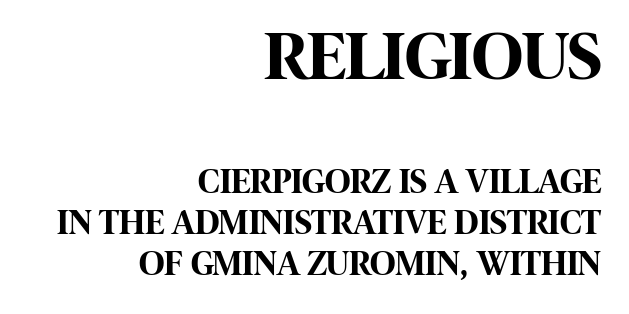
The image shows 70 px bold, condensed sans-serif type, upright; set right-aligned, line spacing 1.18x, normal letter spacing, not underlined; the first (top) block is 2.0x larger; high stroke contrast and a large x-height.
